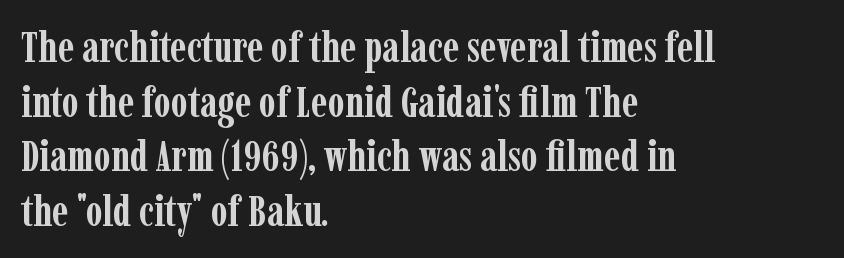
Q: Is the text bold? A: Yes.
Q: Is the text italic (slanted)? A: No, it is upright.
Q: Is the typeface a serif or a sans-serif typeface? A: Serif.
Q: Is the text underlined? A: No.
Q: How is the paragraph aligned? A: Left-aligned.
Q: Is the spacing between letters normal or unusually wide? A: Normal.
Q: Is the spacing between lines tight, normal or loose? A: Normal.
Q: Width (condensed, normal, or wide)? A: Condensed.
Q: Stroke contrast? A: Low.
Q: x-height? A: Medium.
Q: Monospaced? A: No.
